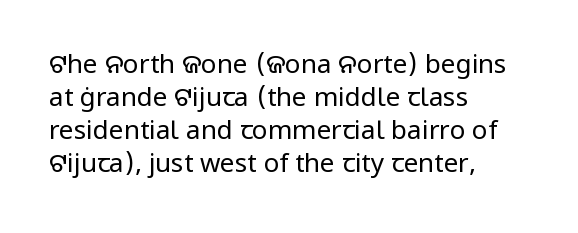
The image shows 26 px text type, upright; set left-aligned, normal line spacing (1.27x), normal letter spacing, not underlined.
